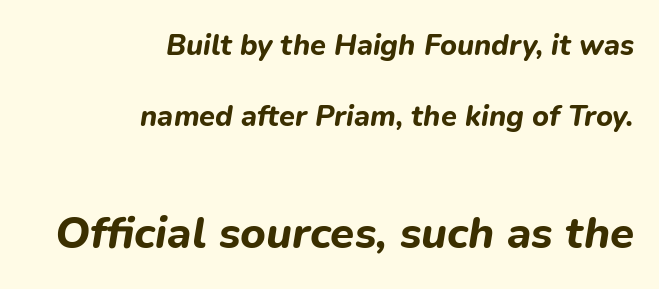
In this sample the second text group is rendered at the bigger scale. When letters slant like this, we call the style italic. On the weight axis this lands at bold, roughly 700. All the whitespace from short lines collects on the left. Loosely led — the rows are spread out.
